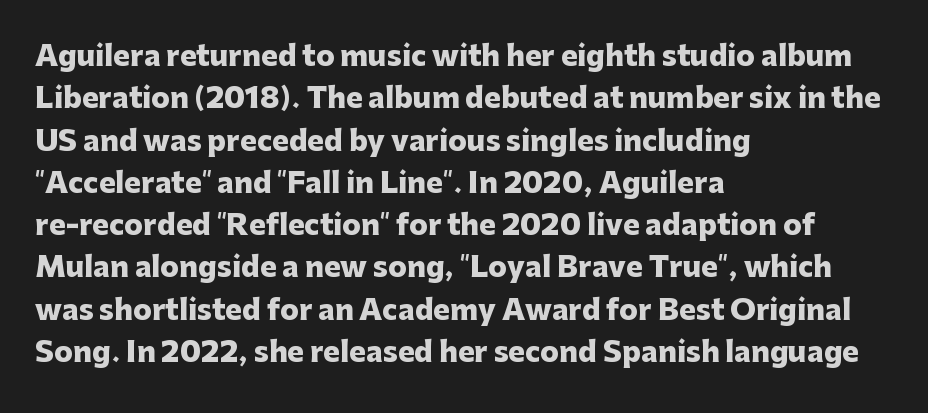
{"serif": "no", "italic": "no", "bold": "yes", "weight": "heavy", "width": "normal", "stroke_contrast": "low", "x_height": "medium", "monospaced": "no", "underline": "no", "align": "left", "line_spacing": "normal", "line_spacing_ratio": 1.51, "letter_spacing": "normal", "letter_spacing_em": 0.0, "glyph_px": 28}
